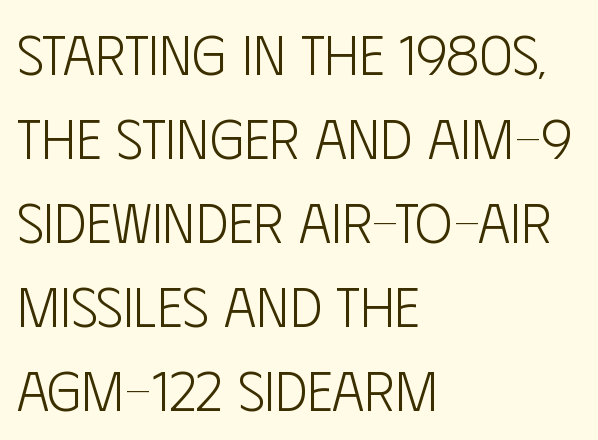
Stroke terminals: plain, sans-serif. This is the regular roman posture of the typeface. You could call the tracking neutral — neither tight nor loose. Weight: in the light-to-regular range. Evenly set lines give the paragraph a standard silhouette.
